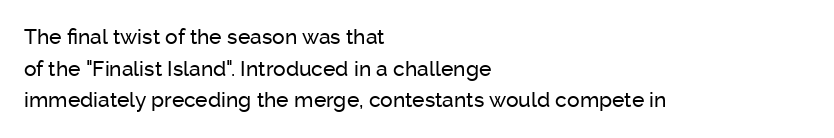
Q: Is the text italic (slanted)? A: No, it is upright.
Q: Is the text underlined? A: No.
Q: How is the paragraph aligned? A: Left-aligned.
Q: Is the spacing between letters normal or unusually wide? A: Normal.
Q: Is the spacing between lines tight, normal or loose? A: Normal.
